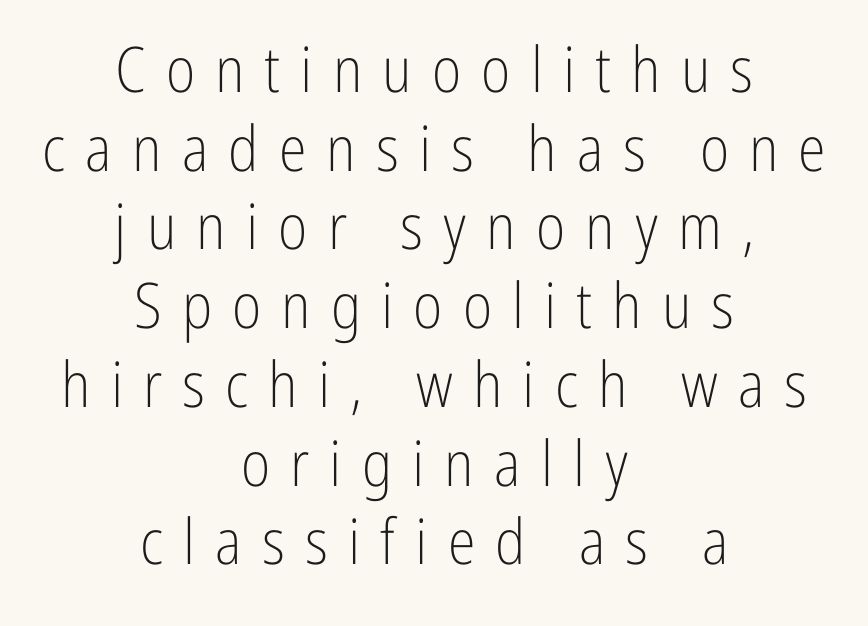
{"serif": "no", "italic": "no", "bold": "no", "weight": "light", "width": "condensed", "stroke_contrast": "low", "x_height": "medium", "monospaced": "no", "underline": "no", "align": "center", "line_spacing": "normal", "line_spacing_ratio": 1.25, "letter_spacing": "wide", "letter_spacing_em": 0.32, "glyph_px": 63}
